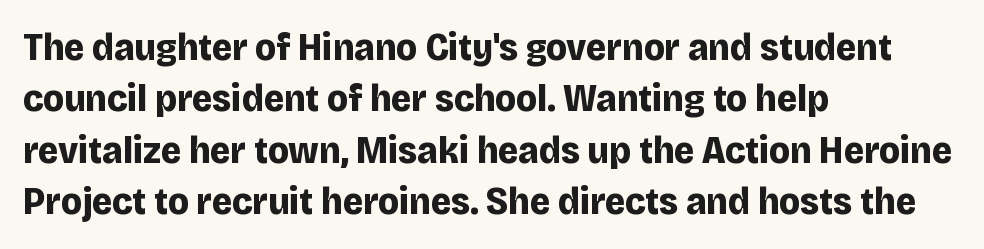
The image shows 39 px bold sans-serif type, upright; set left-aligned, normal line spacing (1.32x), normal letter spacing, not underlined; low stroke contrast and a large x-height.
